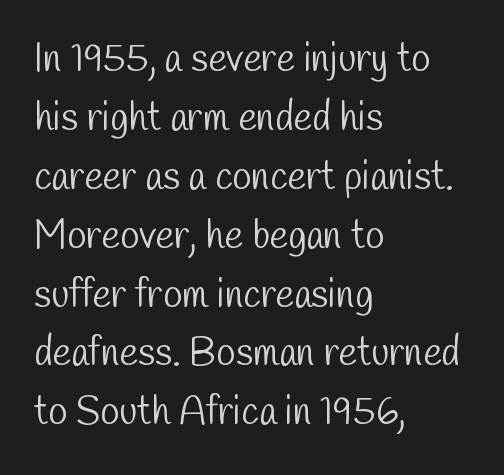
Nobody touched the tracking dial on this one. Regular leading. This sample has the flowing, uneven cadence of proportional lettering. The paragraph has a hard left edge and a soft right edge. Nobody drew a line under any word here.
